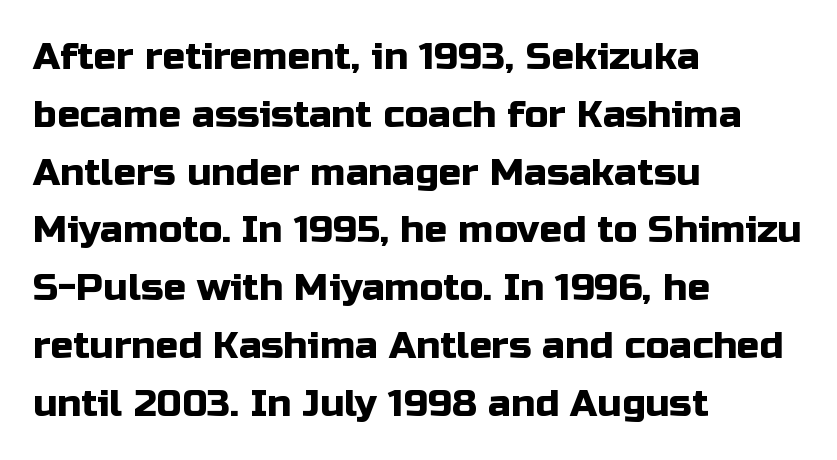
The image shows 38 px sans-serif type, upright; set left-aligned, normal line spacing (1.52x), normal letter spacing, not underlined; low stroke contrast and a medium x-height.
